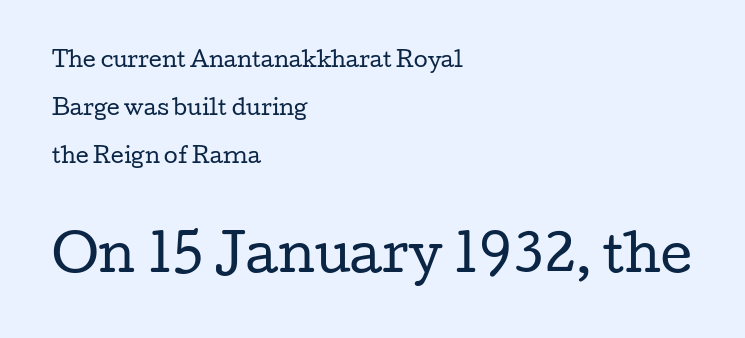
Does the type have serifs? Yes, each stem ends in a small foot. Ordinary non-slanted type is in use. Look at the tracking — it's just the regular setting, nothing added. The space between consecutive lines is lavish. This layout puts the modest block above and the oversized block below.
